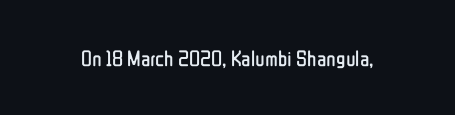
The image shows 22 px text type, upright; set normal letter spacing, not underlined.
